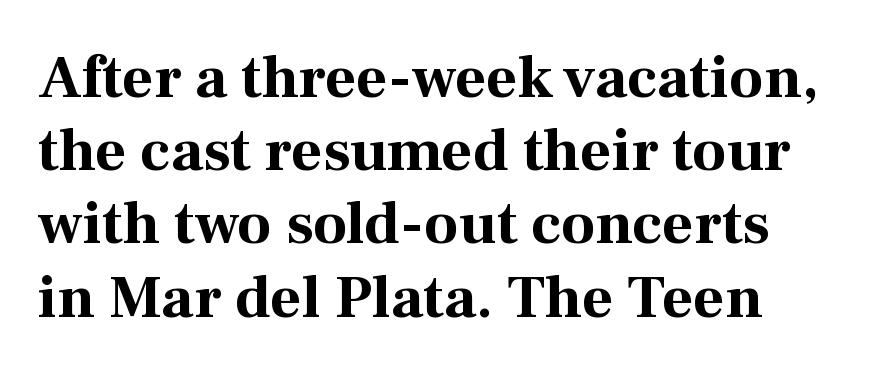
The image shows 61 px bold serif type, upright; set line spacing 1.2x, normal letter spacing, not underlined; medium stroke contrast and a medium x-height.
